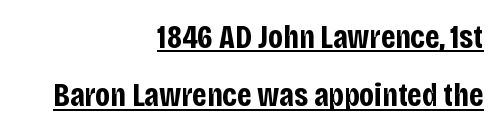
The image shows 33 px bold, condensed sans-serif type, upright; set right-aligned, line spacing 1.77x, normal letter spacing, underlined; low stroke contrast and a large x-height.
